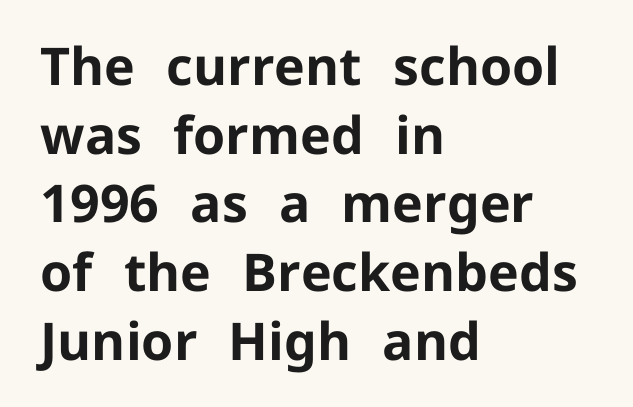
The image shows 52 px bold sans-serif type, upright; set left-aligned, normal line spacing (1.32x), normal letter spacing, not underlined; low stroke contrast and a medium x-height.
